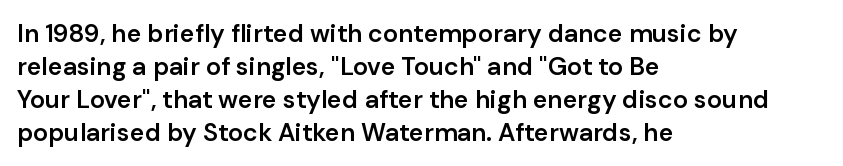
The image shows 25 px text type, upright; set left-aligned, normal line spacing (1.32x), normal letter spacing, not underlined.
